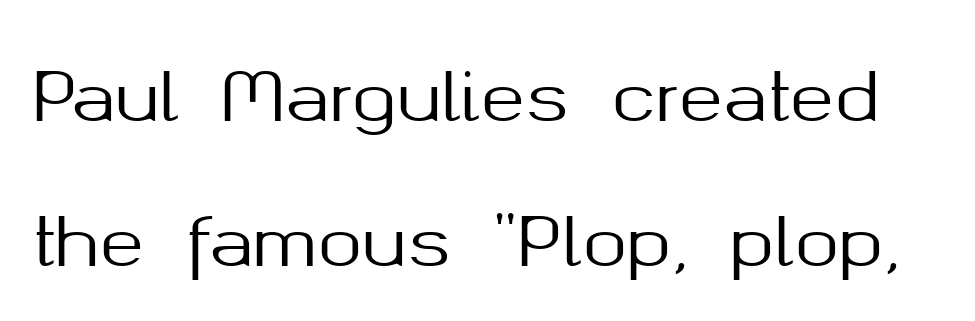
Short note: letters normally spaced. Regarding serifs, this sample does without them. Notice how the stems are strictly vertical — no italics here. Vertical spacing — loose.
